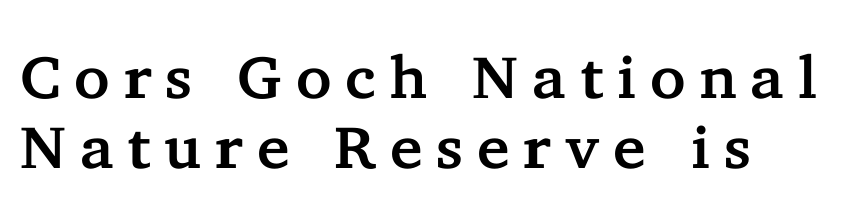
Unmarked baselines from the first word to the last. Small tapered or slab feet sit at the stroke ends, so this counts as serif. Each letter keeps its own natural width here, so spacing adapts to shape. Every stem runs plumb, perpendicular to the baseline. You could only call the tracking loose — the letters float apart.
